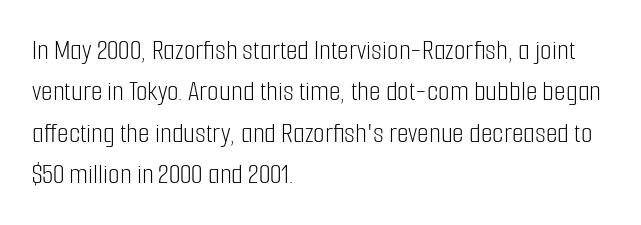
{"serif": "no", "italic": "no", "bold": "no", "weight": "light", "width": "condensed", "stroke_contrast": "low", "x_height": "medium", "monospaced": "no", "underline": "no", "align": "left", "line_spacing": "normal", "line_spacing_ratio": 1.38, "letter_spacing": "normal", "letter_spacing_em": 0.0, "glyph_px": 30}
